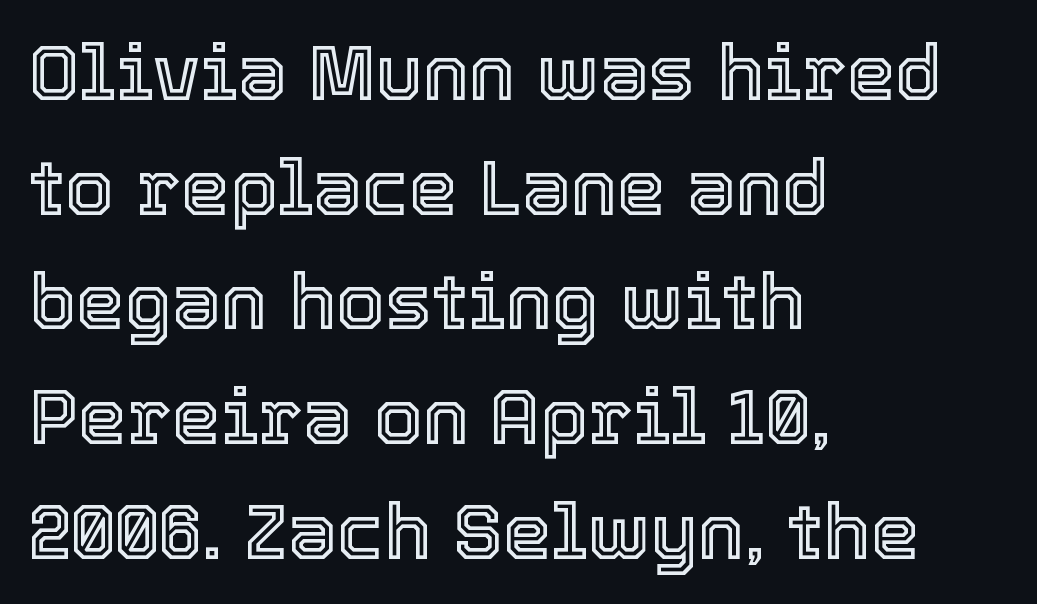
The image shows 78 px text type, upright; set left-aligned, normal line spacing (1.47x), normal letter spacing, not underlined; a medium x-height.
